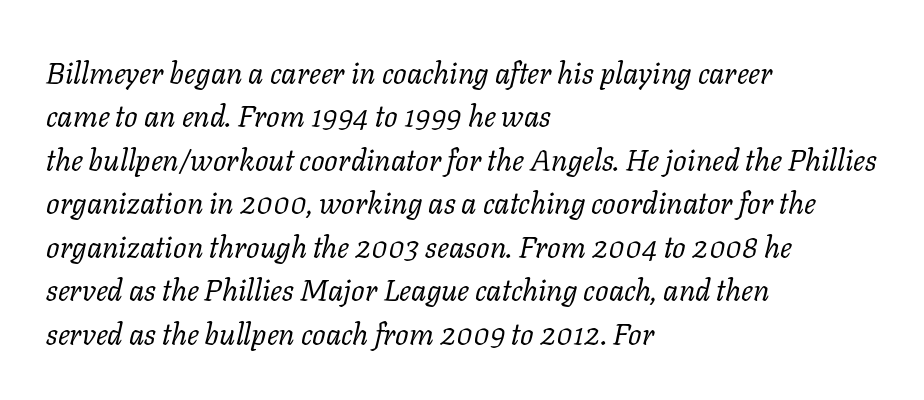
Q: Is the text bold? A: No.
Q: Is the text italic (slanted)? A: Yes, it leans right by about 11 degrees.
Q: Is the typeface a serif or a sans-serif typeface? A: Serif.
Q: Is the text underlined? A: No.
Q: How is the paragraph aligned? A: Left-aligned.
Q: Is the spacing between letters normal or unusually wide? A: Normal.
Q: Is the spacing between lines tight, normal or loose? A: Normal.
Q: Width (condensed, normal, or wide)? A: Normal.
Q: Stroke contrast? A: Low.
Q: x-height? A: Medium.
Q: Monospaced? A: No.
